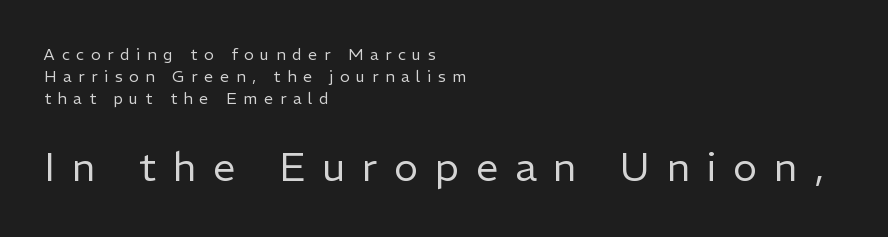
The rendering anchors every line to the left-hand side. Honestly, the letter spacing is so wide it's the main thing you notice. These lines are composed in type without serifs. Weight class: somewhere from thin through regular. Style check: upright. The designer gave the closing block more size than the opening block.
